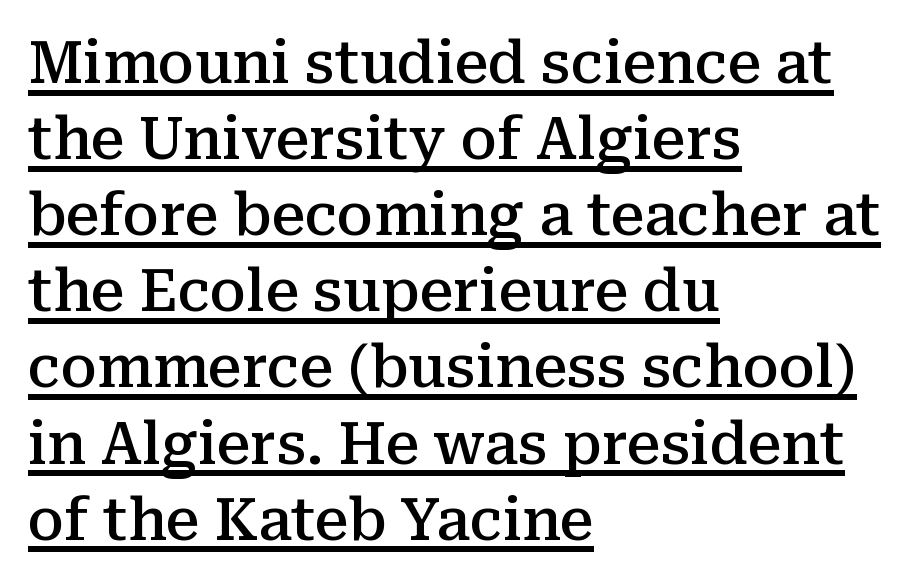
Think of a printed novel: that variable character pitch is what you see here. A typesetter would mark this as roman, not italic. The letterforms sit shoulder to shoulder at normal distance. Typographically, this falls in the serif category.
